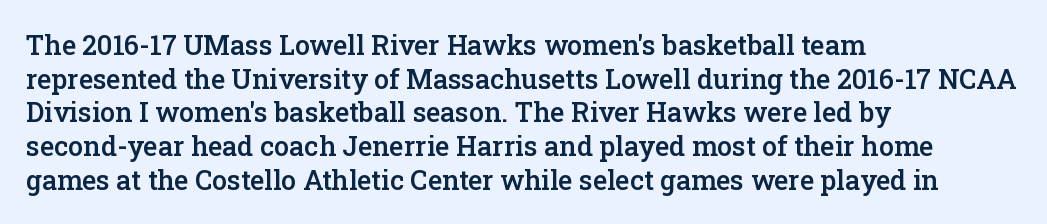
Q: Is the text bold? A: Semi-bold.
Q: Is the text italic (slanted)? A: No, it is upright.
Q: Is the text underlined? A: No.
Q: How is the paragraph aligned? A: Left-aligned.
Q: Is the spacing between letters normal or unusually wide? A: Normal.
Q: Is the spacing between lines tight, normal or loose? A: Normal.
